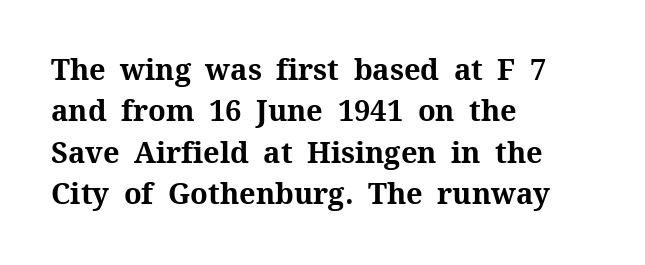
Q: Is the text bold? A: Yes.
Q: Is the text italic (slanted)? A: No, it is upright.
Q: Is the typeface a serif or a sans-serif typeface? A: Serif.
Q: Is the text underlined? A: No.
Q: How is the paragraph aligned? A: Left-aligned.
Q: Is the spacing between letters normal or unusually wide? A: Normal.
Q: Is the spacing between lines tight, normal or loose? A: Normal.
Q: Width (condensed, normal, or wide)? A: Normal.
Q: Stroke contrast? A: Medium.
Q: x-height? A: Medium.
Q: Monospaced? A: No.
